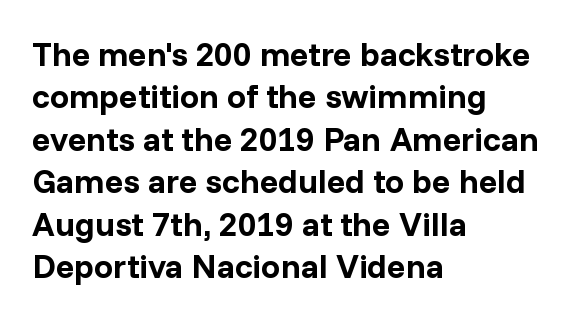
The image shows 34 px bold sans-serif type, upright; set left-aligned, normal line spacing (1.25x), normal letter spacing, not underlined; low stroke contrast and a medium x-height.
